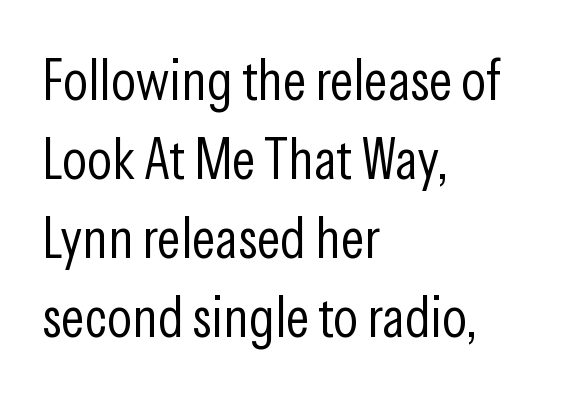
{"serif": "no", "italic": "no", "bold": "no", "weight": "light", "width": "condensed", "stroke_contrast": "low", "x_height": "medium", "monospaced": "no", "underline": "no", "align": "left", "line_spacing": "normal", "line_spacing_ratio": 1.36, "letter_spacing": "normal", "letter_spacing_em": 0.0, "glyph_px": 58}
